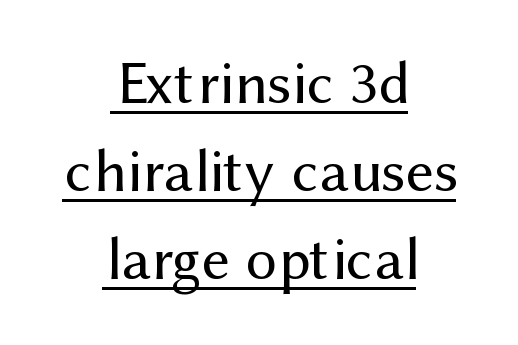
{"serif": "no", "italic": "no", "bold": "no", "weight": "regular", "width": "normal", "stroke_contrast": "medium", "x_height": "medium", "monospaced": "no", "underline": "yes", "align": "center", "line_spacing": "normal", "line_spacing_ratio": 1.42, "letter_spacing": "normal", "letter_spacing_em": 0.0, "glyph_px": 62}
